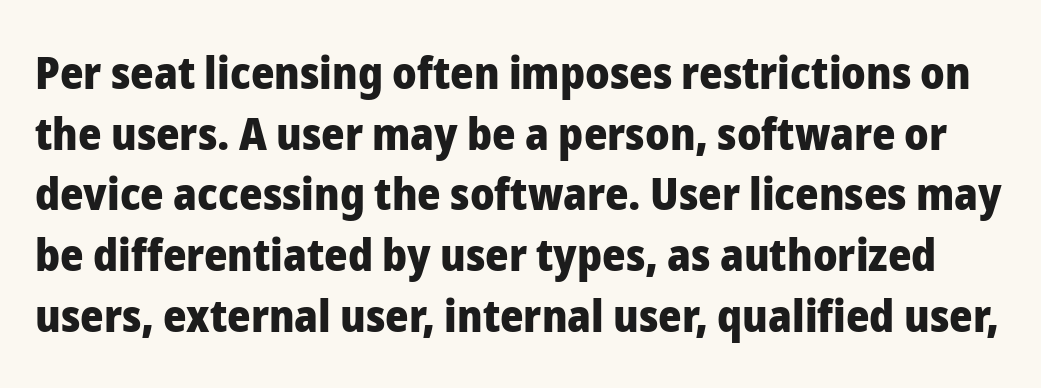
The image shows 45 px heavy sans-serif type, upright; set normal line spacing (1.35x), normal letter spacing, not underlined; low stroke contrast and a medium x-height.
